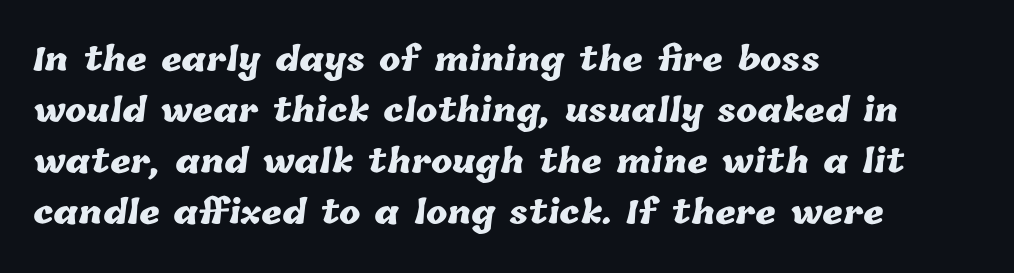
The image shows 32 px heavy type; set left-aligned, normal line spacing (1.59x), normal letter spacing, not underlined; low stroke contrast and a medium x-height.
